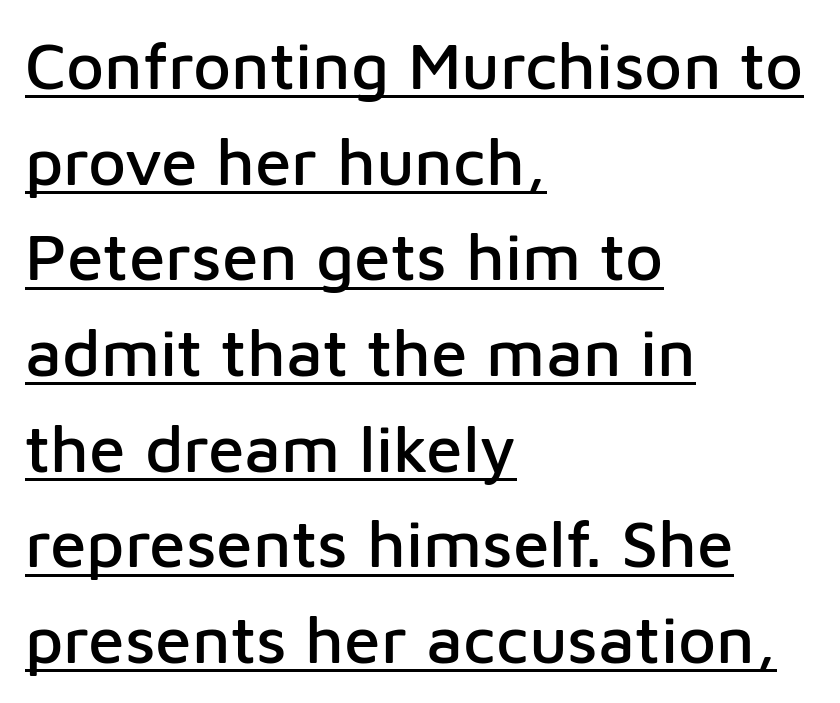
{"serif": "no", "italic": "no", "width": "normal", "stroke_contrast": "low", "x_height": "medium", "monospaced": "no", "underline": "yes", "align": "left", "line_spacing": "normal", "line_spacing_ratio": 1.45, "letter_spacing": "normal", "letter_spacing_em": 0.0, "glyph_px": 66}
